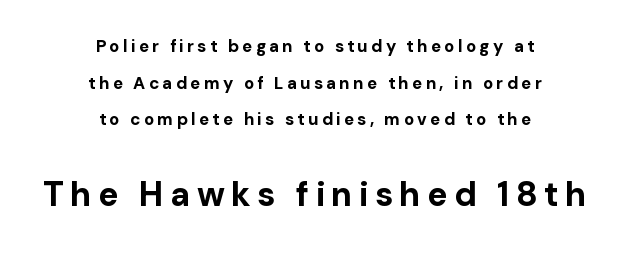
{"serif": "no", "italic": "no", "bold": "yes", "weight": "bold", "width": "normal", "stroke_contrast": "low", "x_height": "medium", "monospaced": "no", "underline": "no", "align": "center", "line_spacing": "loose", "line_spacing_ratio": 2.16, "larger_block": "second", "size_ratio": 2.0, "glyph_px": 34}
